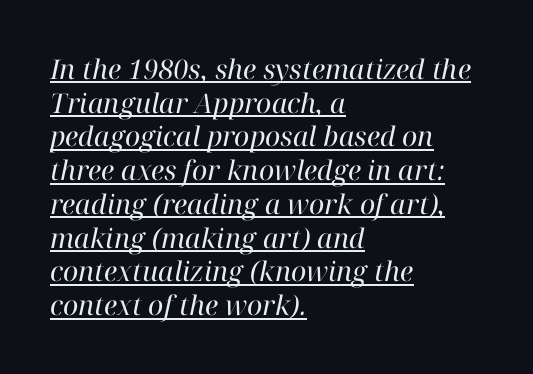
Q: Is the text bold? A: No.
Q: Is the text italic (slanted)? A: Yes, it leans right by about 12 degrees.
Q: Is the text underlined? A: Yes.
Q: How is the paragraph aligned? A: Left-aligned.
Q: Is the spacing between letters normal or unusually wide? A: Normal.
Q: Is the spacing between lines tight, normal or loose? A: Normal.
